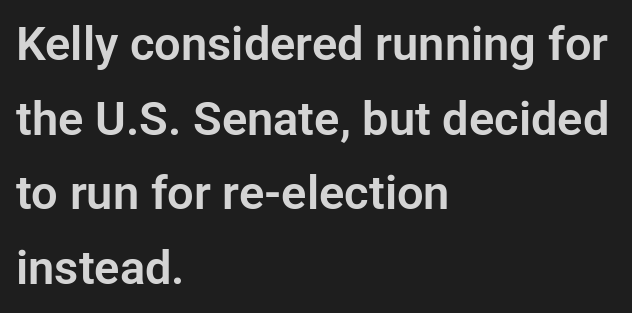
Inter-character spacing is left at the font's built-in metrics. Each line starts at the same left margin while the right side varies. The axis of the letterforms is exactly vertical. Regarding leading, the lines here are spaced in the standard way. Character widths vary here, with narrow letters taking less room than wide ones.
